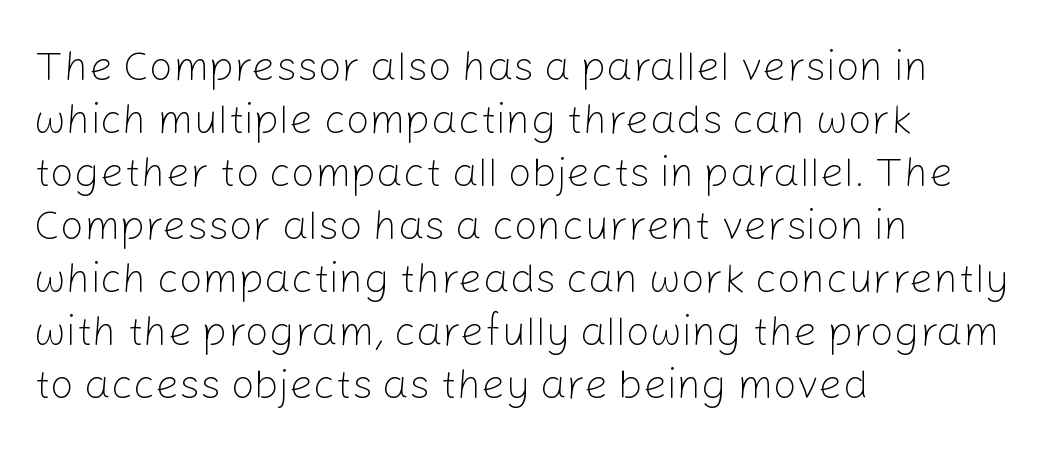
{"serif": "no", "italic": "no", "bold": "no", "weight": "light", "width": "normal", "stroke_contrast": "low", "x_height": "medium", "monospaced": "no", "underline": "no", "align": "left", "line_spacing": "normal", "line_spacing_ratio": 1.26, "letter_spacing": "normal", "letter_spacing_em": 0.0, "glyph_px": 42}
